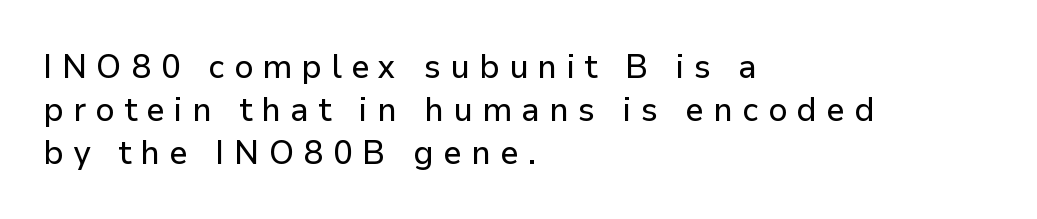
Regarding serifs, this sample does without them. Has an underline been added? It has not. Does extra space separate the letters? Yes, quite a lot of it. Spacing verdict: proportional, widths tailored to each character.
